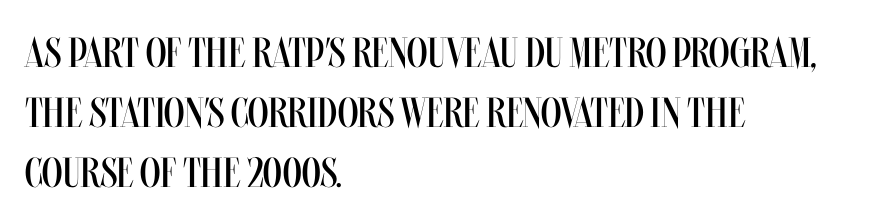
{"italic": "no", "bold": "no", "weight": "regular", "width": "condensed", "stroke_contrast": "medium", "x_height": "large", "monospaced": "no", "underline": "no", "align": "left", "line_spacing": "normal", "line_spacing_ratio": 1.43, "letter_spacing": "normal", "letter_spacing_em": 0.0, "glyph_px": 42}
